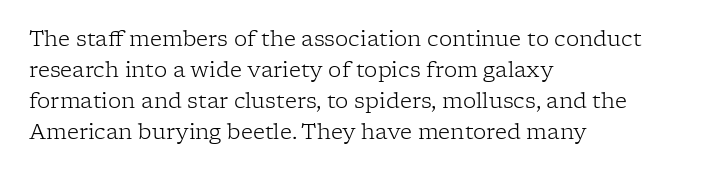
No chunkiness to these letters — they're not bold. The area under the type is left untouched. This rendering uses left alignment, leaving the right contour irregular. The font's upright variant was chosen for this text. Compared with typical body copy, the letter spacing here is the same.
